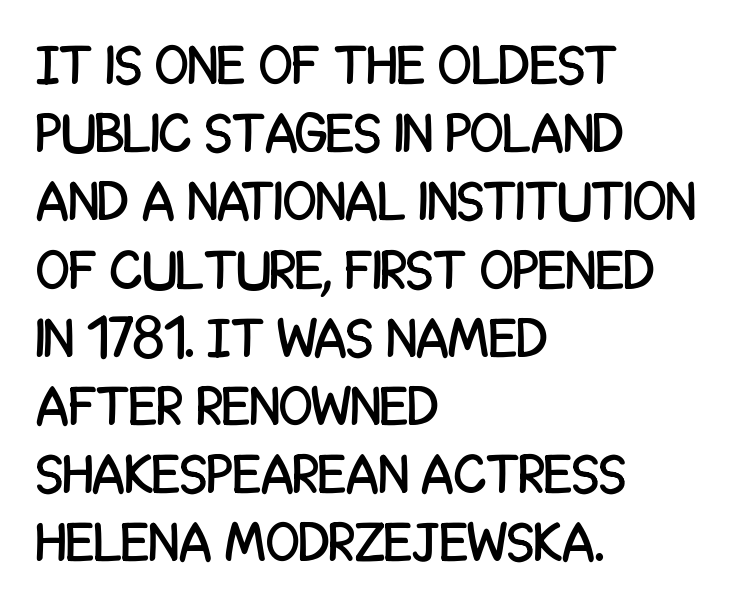
The image shows 55 px condensed sans-serif type, upright; set left-aligned, line spacing 1.24x, normal letter spacing, not underlined; low stroke contrast and a large x-height.
